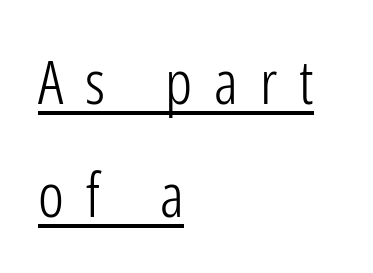
{"serif": "no", "italic": "no", "bold": "no", "weight": "light", "width": "condensed", "stroke_contrast": "low", "x_height": "medium", "monospaced": "no", "underline": "yes", "align": "left", "line_spacing_ratio": 1.85, "letter_spacing": "wide", "letter_spacing_em": 0.36, "glyph_px": 61}
